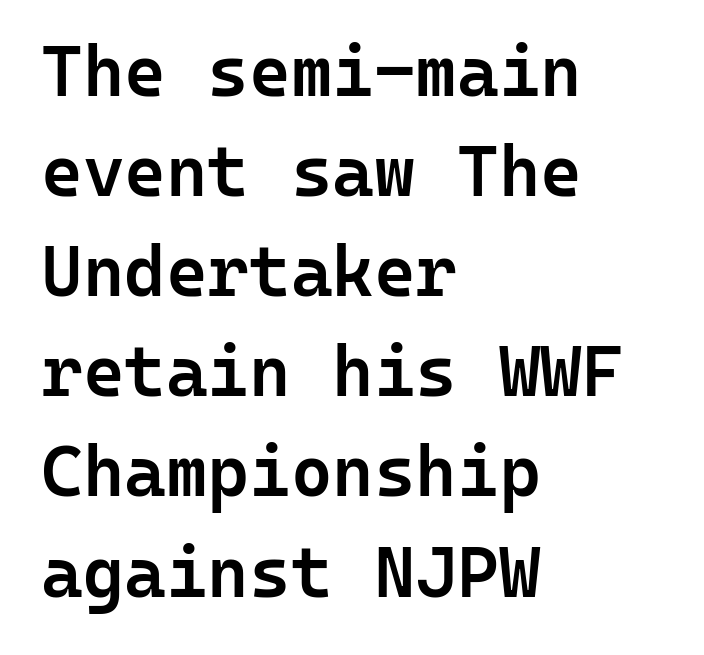
Standard letterfit; no display-style spreading of the glyphs. The typeface chosen for these lines omits serifs. Compared with an ordinary text face, these strokes are moderately heavier — a semibold. Compared with a centered layout, this one pins lines to the left instead. The letters march in equal steps, a hallmark of fixed-pitch type.
